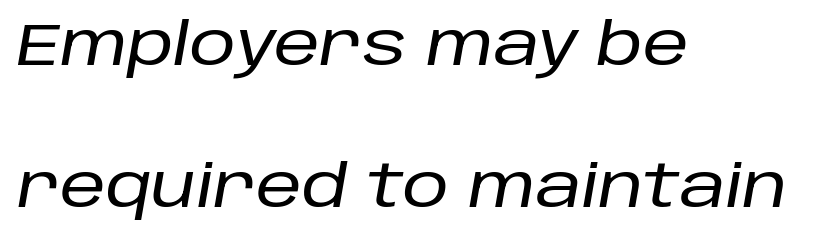
{"italic": "yes", "lean": "right", "slant_degrees": 10, "width": "normal", "stroke_contrast": "low", "x_height": "large", "monospaced": "no", "underline": "no", "align": "left", "line_spacing": "loose", "line_spacing_ratio": 2.45, "letter_spacing": "normal", "letter_spacing_em": 0.0, "glyph_px": 58}
